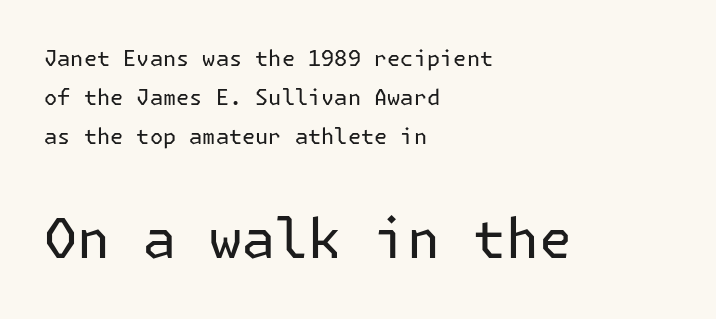
Tracking value appears to be zero — textbook default spacing. The face looks like a standard text weight, possibly lighter. Plain, unruled lines of type. The more generous point size was reserved for the lower chunk. Nope, not italic — everything's standing straight. The lines in this sample share a left origin and differ only in where they stop.
